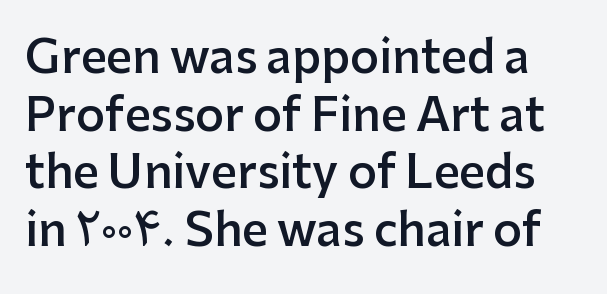
The image shows 45 px semibold sans-serif type, upright; set normal line spacing (1.28x), normal letter spacing, not underlined; low stroke contrast and a medium x-height.
